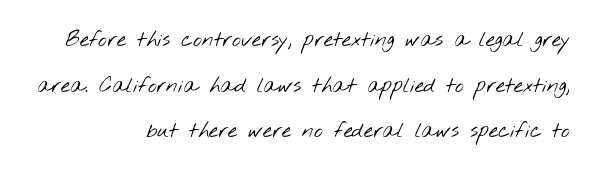
The passage shown stacks its lines with a broad gap. These lines keep a tight, regular rhythm from letter to letter. The foot of each line stays bare and open. Compared with a flush-left layout, this one pins lines to the opposite, right side.
